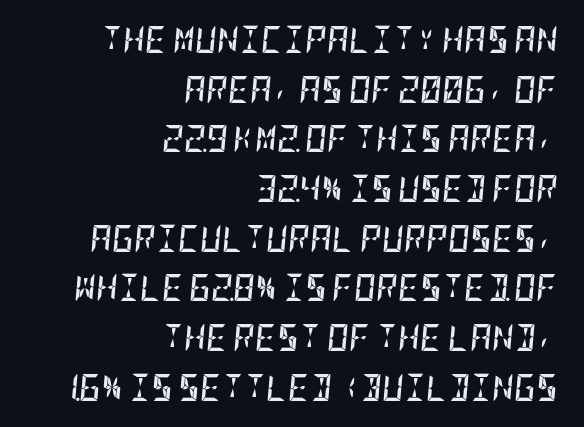
Q: Is the text bold? A: Yes.
Q: Is the text italic (slanted)? A: Yes, it leans right by about 5 degrees.
Q: Is the text underlined? A: No.
Q: How is the paragraph aligned? A: Right-aligned.
Q: Is the spacing between letters normal or unusually wide? A: Normal.
